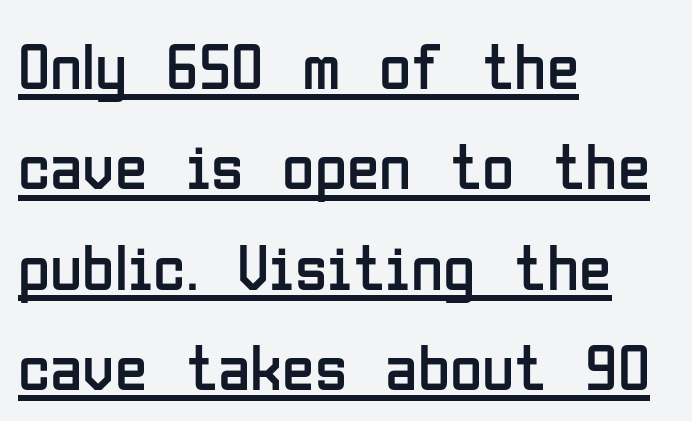
{"serif": "no", "italic": "no", "bold": "no", "weight": "regular", "width": "condensed", "stroke_contrast": "low", "x_height": "medium", "monospaced": "no", "underline": "yes", "align": "left", "line_spacing": "normal", "line_spacing_ratio": 1.52, "letter_spacing": "normal", "letter_spacing_em": 0.0, "glyph_px": 66}
